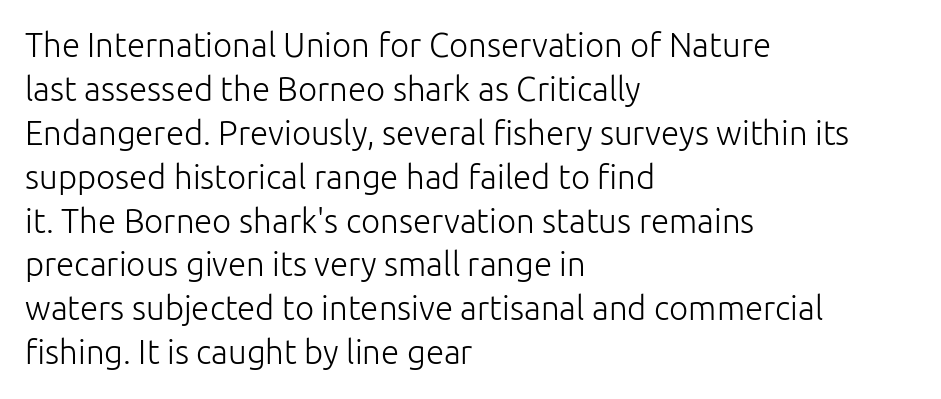
A typesetter would call this proportional, since set widths differ per character. Rule under the text: the space is simply empty. Line starts are locked; line ends wander. Nope, not italic — everything's standing straight. Nobody touched the tracking dial on this one. Nothing heavy about these letters — not bold at all.
